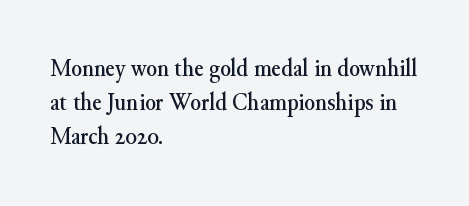
Q: Is the text italic (slanted)? A: No, it is upright.
Q: Is the text underlined? A: No.
Q: How is the paragraph aligned? A: Left-aligned.
Q: Is the spacing between letters normal or unusually wide? A: Normal.
Q: Is the spacing between lines tight, normal or loose? A: Normal.
